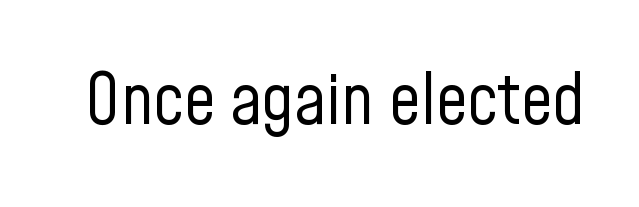
{"serif": "no", "italic": "no", "bold": "no", "weight": "regular", "width": "condensed", "stroke_contrast": "low", "x_height": "medium", "monospaced": "no", "underline": "no", "letter_spacing": "normal", "letter_spacing_em": 0.0, "glyph_px": 70}
